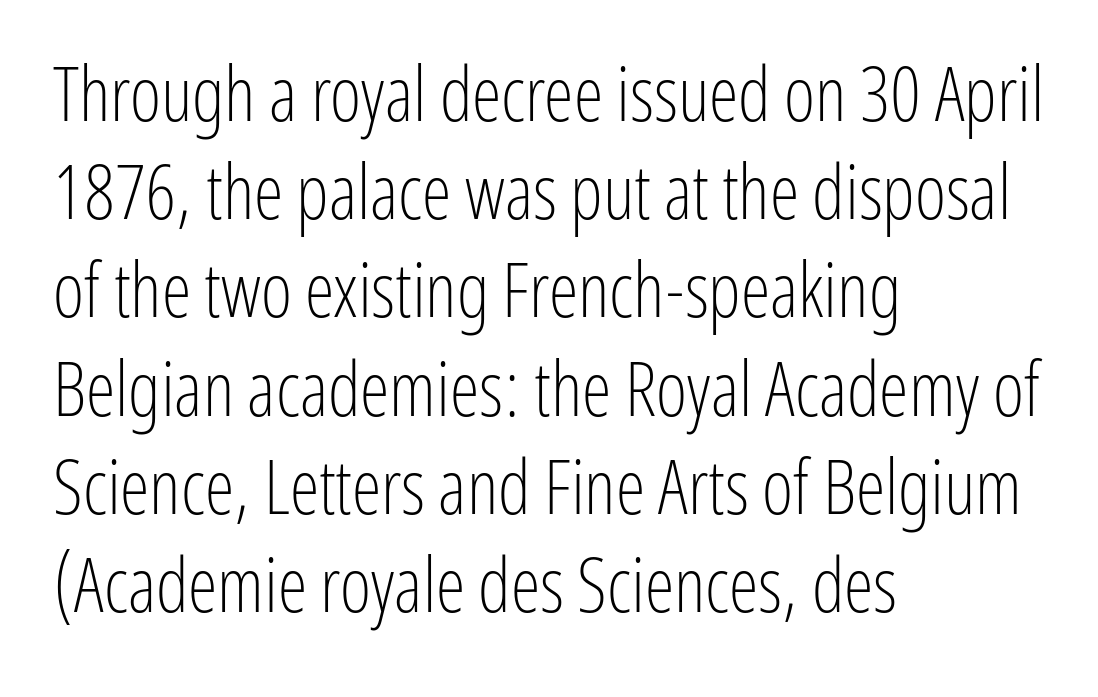
Q: Is the text bold? A: No.
Q: Is the text italic (slanted)? A: No, it is upright.
Q: Is the typeface a serif or a sans-serif typeface? A: Sans-serif.
Q: Is the text underlined? A: No.
Q: How is the paragraph aligned? A: Left-aligned.
Q: Is the spacing between letters normal or unusually wide? A: Normal.
Q: Is the spacing between lines tight, normal or loose? A: Normal.
Q: Width (condensed, normal, or wide)? A: Condensed.
Q: Stroke contrast? A: Low.
Q: x-height? A: Medium.
Q: Monospaced? A: No.
